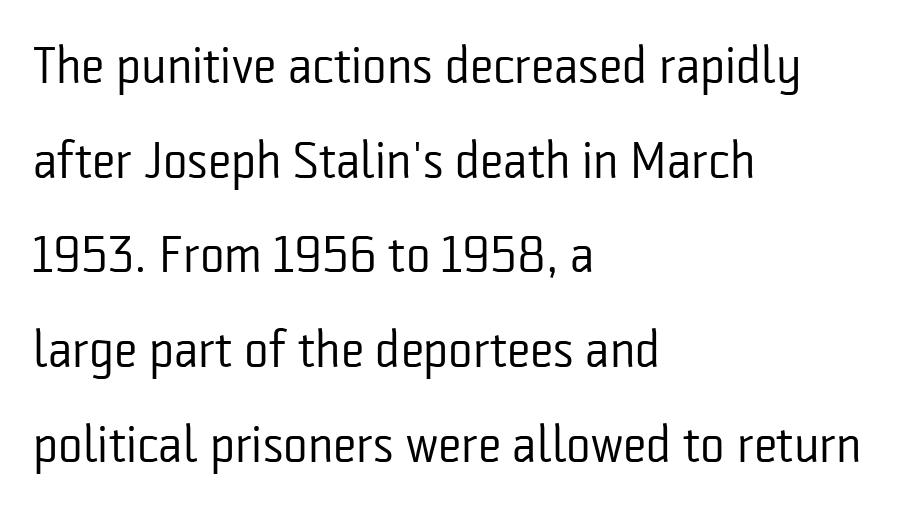
Q: Is the text bold? A: No.
Q: Is the text italic (slanted)? A: No, it is upright.
Q: Is the typeface a serif or a sans-serif typeface? A: Sans-serif.
Q: Is the text underlined? A: No.
Q: How is the paragraph aligned? A: Left-aligned.
Q: Is the spacing between letters normal or unusually wide? A: Normal.
Q: Width (condensed, normal, or wide)? A: Condensed.
Q: Stroke contrast? A: Low.
Q: x-height? A: Medium.
Q: Monospaced? A: No.
